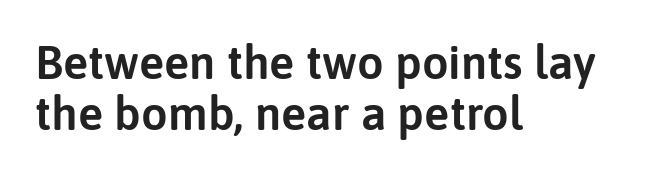
{"serif": "no", "italic": "no", "width": "normal", "stroke_contrast": "low", "x_height": "medium", "monospaced": "no", "underline": "no", "align": "left", "line_spacing": "tight", "line_spacing_ratio": 1.09, "letter_spacing": "normal", "letter_spacing_em": 0.0, "glyph_px": 47}
